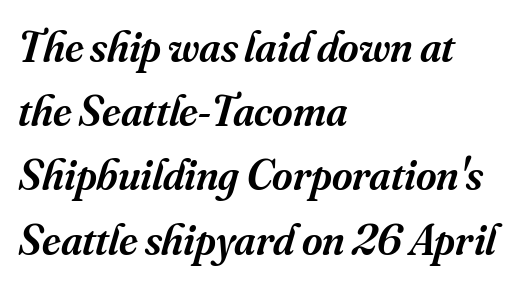
The glyphs are unaccompanied by any horizontal stroke below them. Typesetter's note: demi weight, one step under bold. Tracking value appears to be zero — textbook default spacing. These lines sit exactly where default settings would place them.
